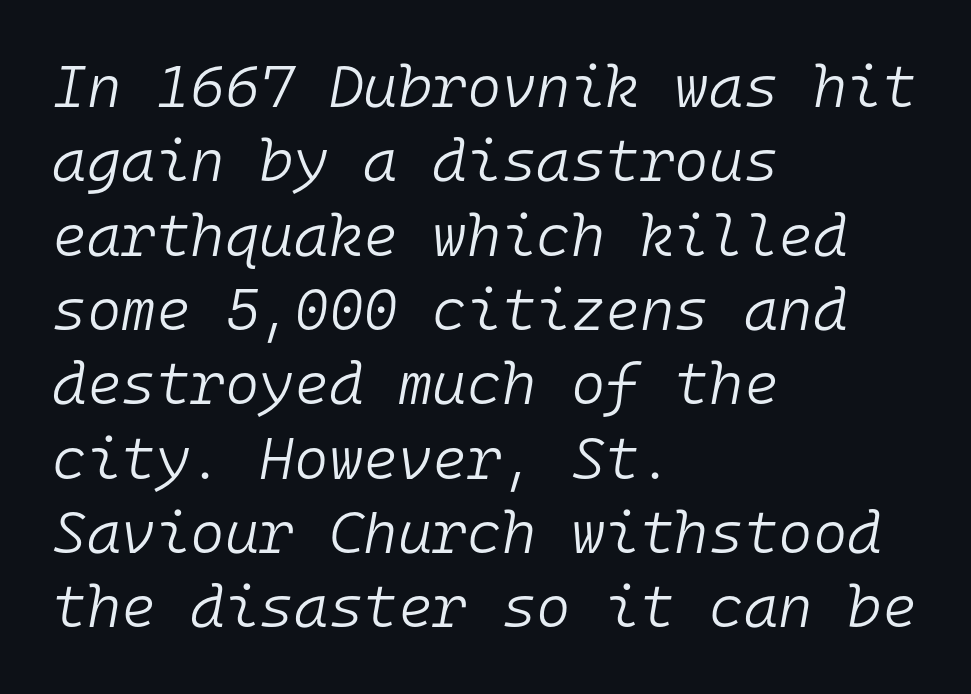
{"italic": "yes", "lean": "right", "slant_degrees": 10, "bold": "no", "weight": "light", "width": "normal", "stroke_contrast": "low", "x_height": "medium", "monospaced": "yes", "underline": "no", "align": "left", "line_spacing": "normal", "line_spacing_ratio": 1.26, "letter_spacing": "normal", "letter_spacing_em": 0.0, "glyph_px": 59}
